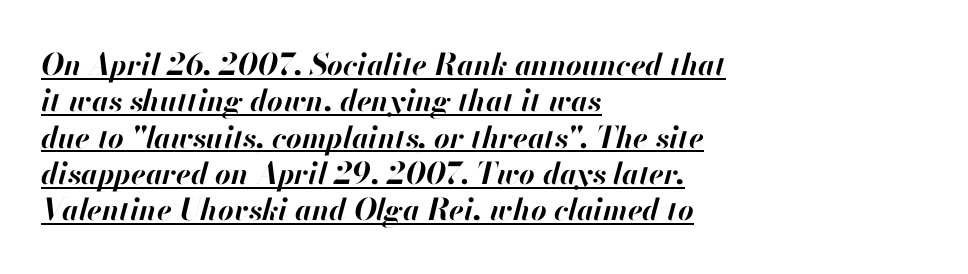
Q: Is the text bold? A: Yes.
Q: Is the text italic (slanted)? A: Yes, it leans right by about 13 degrees.
Q: Is the text underlined? A: Yes.
Q: How is the paragraph aligned? A: Left-aligned.
Q: Is the spacing between letters normal or unusually wide? A: Normal.
Q: Width (condensed, normal, or wide)? A: Normal.
Q: Stroke contrast? A: High.
Q: x-height? A: Small.
Q: Monospaced? A: No.
